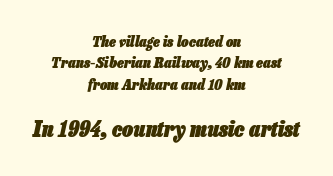
The image shows 22 px bold type, italic (leaning right); set centered, normal line spacing (1.42x), normal letter spacing, not underlined; the second (bottom) block is 1.47x larger.
